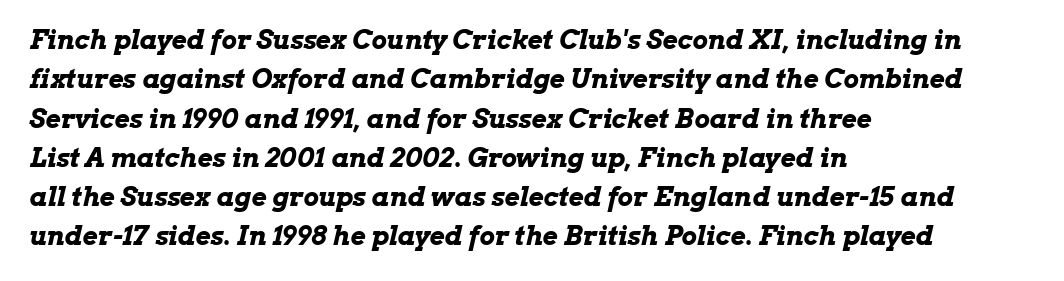
{"italic": "yes", "lean": "right", "slant_degrees": 13, "bold": "yes", "underline": "no", "align": "left", "line_spacing": "normal", "line_spacing_ratio": 1.51, "letter_spacing": "normal", "letter_spacing_em": 0.0, "glyph_px": 26}
